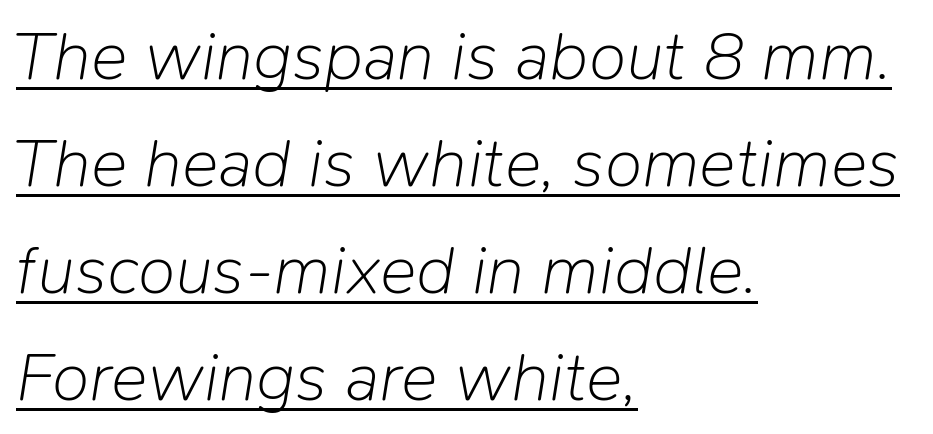
{"italic": "yes", "lean": "right", "slant_degrees": 9, "bold": "no", "weight": "light", "width": "normal", "stroke_contrast": "low", "x_height": "medium", "monospaced": "no", "underline": "yes", "align": "left", "line_spacing": "normal", "line_spacing_ratio": 1.55, "letter_spacing": "normal", "letter_spacing_em": 0.0, "glyph_px": 69}
